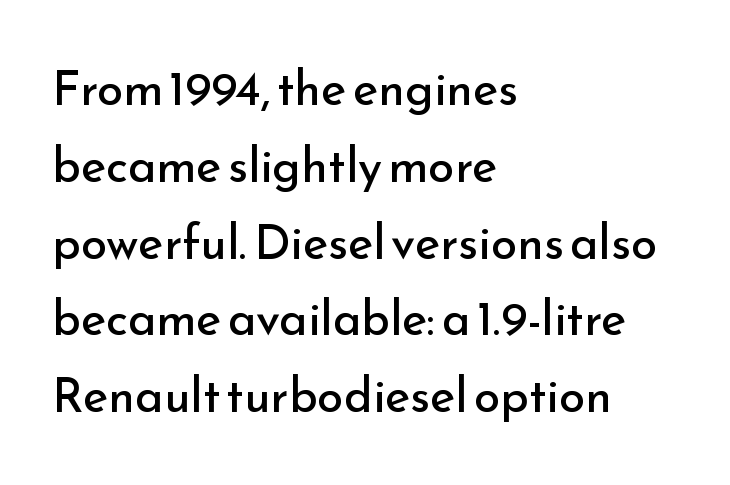
Q: Is the text bold? A: No.
Q: Is the text italic (slanted)? A: No, it is upright.
Q: Is the typeface a serif or a sans-serif typeface? A: Sans-serif.
Q: Is the text underlined? A: No.
Q: How is the paragraph aligned? A: Left-aligned.
Q: Is the spacing between letters normal or unusually wide? A: Normal.
Q: Is the spacing between lines tight, normal or loose? A: Normal.
Q: Width (condensed, normal, or wide)? A: Normal.
Q: Stroke contrast? A: Low.
Q: x-height? A: Small.
Q: Monospaced? A: No.
